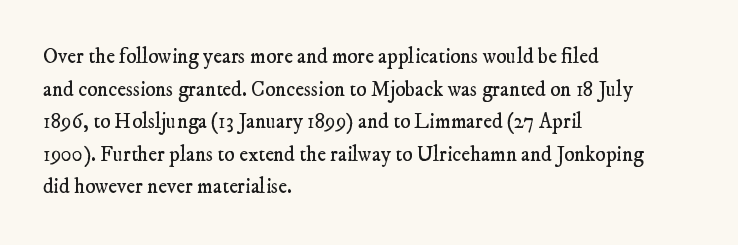
The setting favours the left margin, as ordinary paragraphs usually do. The strokes carry an ordinary text weight at most. Nobody touched the tracking dial on this one. The zone under the glyphs is completely vacant. A normal amount of white space separates one row of letters from the next.
